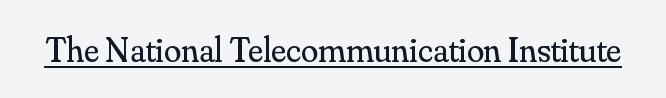
{"serif": "yes", "italic": "no", "bold": "no", "weight": "regular", "width": "normal", "stroke_contrast": "medium", "x_height": "small", "monospaced": "no", "underline": "yes", "letter_spacing": "normal", "letter_spacing_em": 0.0, "glyph_px": 35}
